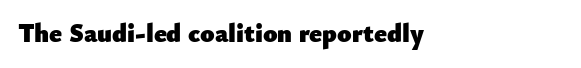
Q: Is the text bold? A: Yes.
Q: Is the text italic (slanted)? A: No, it is upright.
Q: Is the text underlined? A: No.
Q: How is the paragraph aligned? A: Left-aligned.
Q: Is the spacing between letters normal or unusually wide? A: Normal.
